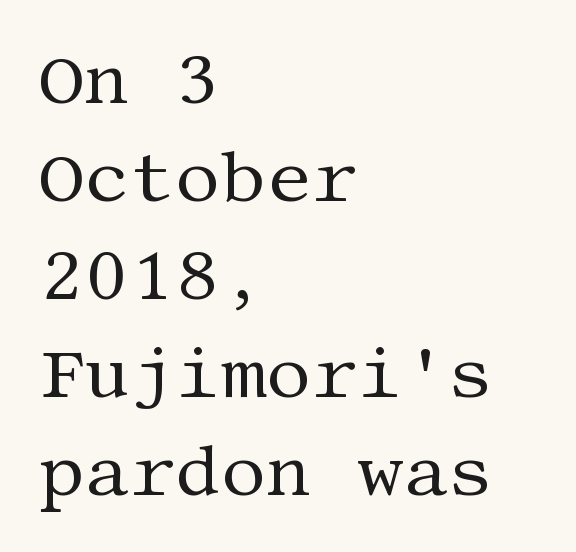
A typesetter would call this zero additional tracking. The specimen reads as upright at a glance. Check where the strokes stop: tiny serifs finish them off. Summary of vertical rhythm: regular, with standard interline spacing. The gap between lines stays unmarked.
